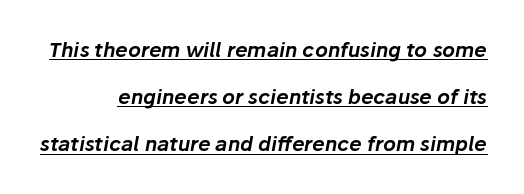
Q: Is the text italic (slanted)? A: Yes, it leans right by about 10 degrees.
Q: Is the text underlined? A: Yes.
Q: Is the spacing between letters normal or unusually wide? A: Normal.
Q: Is the spacing between lines tight, normal or loose? A: Loose.
